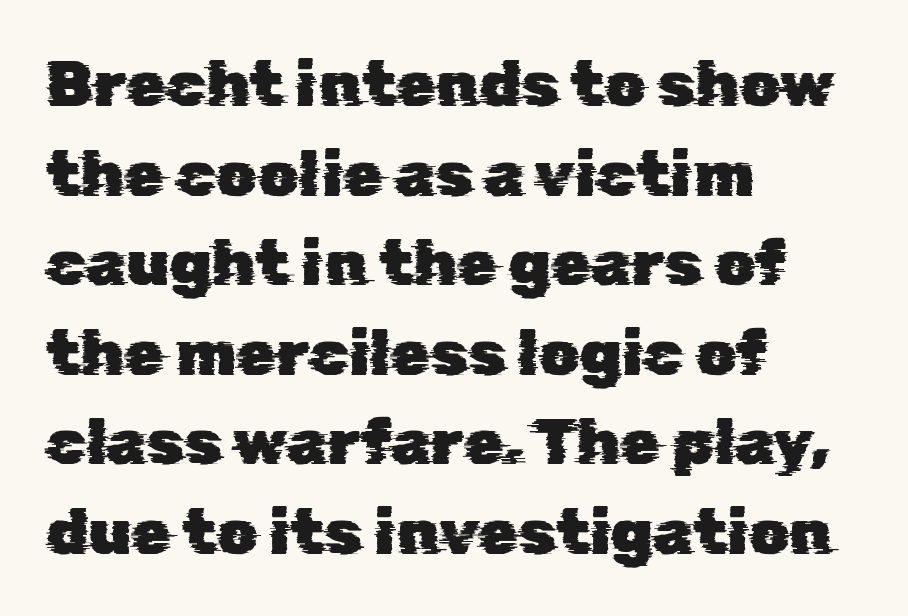
No word sits above an underline. Tracking here is standard; glyphs follow each other at the usual distance. The typesetter chose a ragged-right arrangement here. Looks like regular typesetting: each glyph gets only the width it needs.
